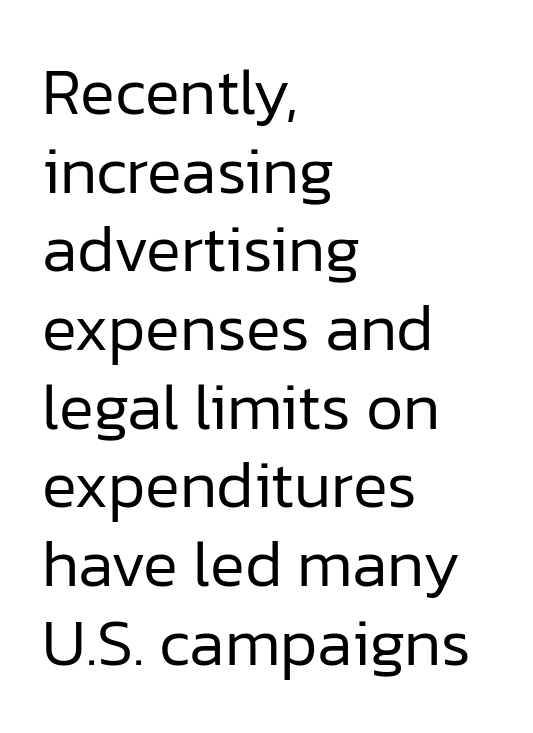
The glyphs in this specimen are sans serif. The font sits on the lighter half of the weight spectrum, regular included. The strip under each line holds only bare page. Characters follow at the spacing the type designer built in. Each letter keeps its own natural width here, so spacing adapts to shape. Alignment: flush left.
